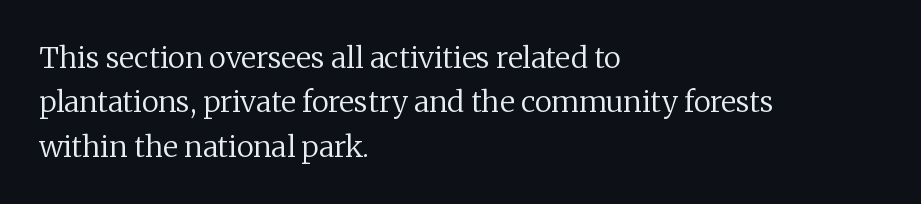
Q: Is the text bold? A: No.
Q: Is the text italic (slanted)? A: No, it is upright.
Q: Is the typeface a serif or a sans-serif typeface? A: Serif.
Q: Is the text underlined? A: No.
Q: How is the paragraph aligned? A: Left-aligned.
Q: Is the spacing between letters normal or unusually wide? A: Normal.
Q: Is the spacing between lines tight, normal or loose? A: Normal.
Q: Width (condensed, normal, or wide)? A: Normal.
Q: Stroke contrast? A: Low.
Q: x-height? A: Medium.
Q: Monospaced? A: No.
